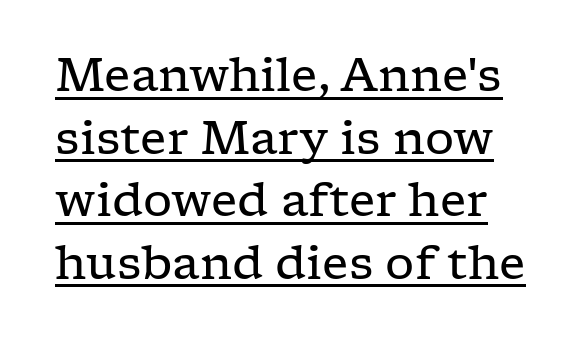
This sample uses a serif face. The rows are spaced the way most documents space them. Posture: vertical. You could not count columns in this text — the font is proportionally spaced. The passage shown has conventional tracking throughout.
